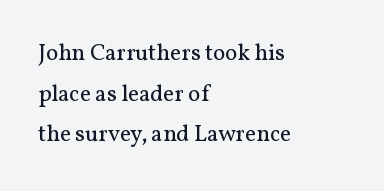
The image shows 23 px text type, upright; set left-aligned, line spacing 1.77x, normal letter spacing, not underlined.
